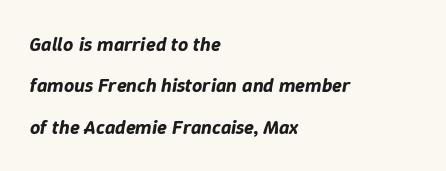
Posture: slanted. You could fit nearly another row in the gap between these rows. Standard letterfit; no display-style spreading of the glyphs. The gap between lines stays unmarked.
